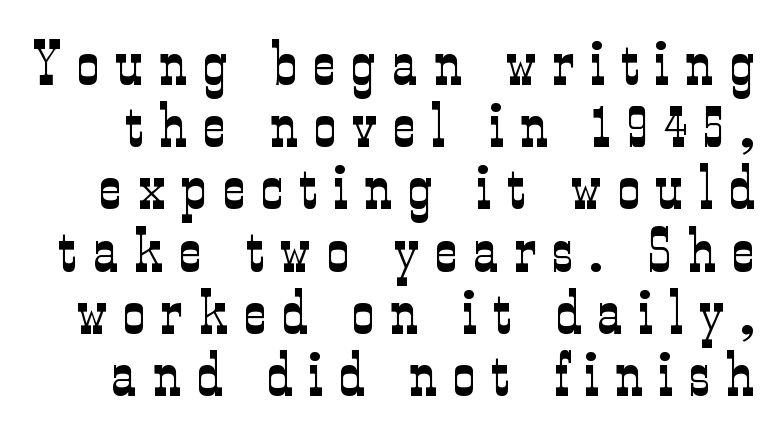
The image shows 61 px light, condensed serif type, upright; set tight line spacing (1.02x), unusually wide letter spacing (+0.27 em), not underlined; low stroke contrast and a medium x-height.
